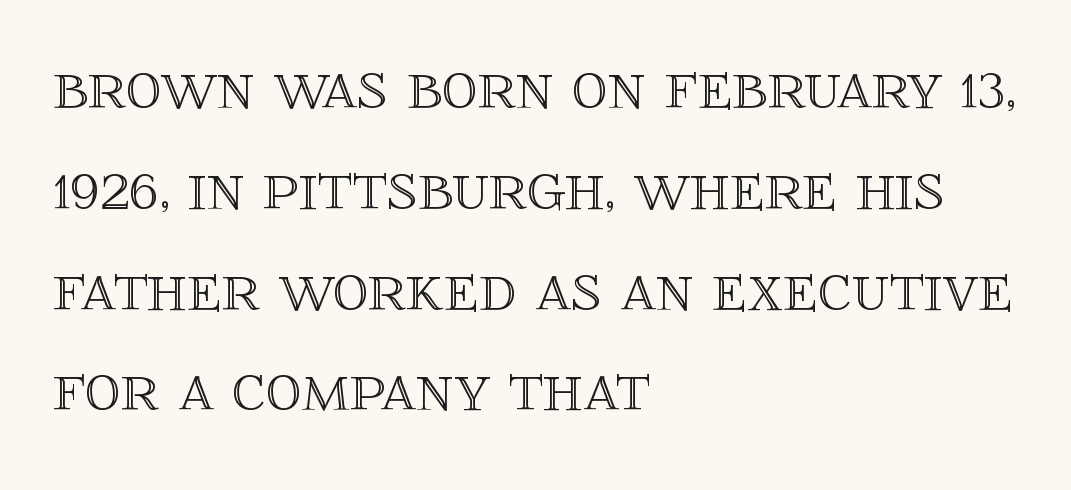
{"italic": "no", "width": "normal", "x_height": "large", "monospaced": "no", "underline": "no", "align": "left", "line_spacing": "normal", "line_spacing_ratio": 1.42, "letter_spacing": "normal", "letter_spacing_em": 0.0, "glyph_px": 71}
